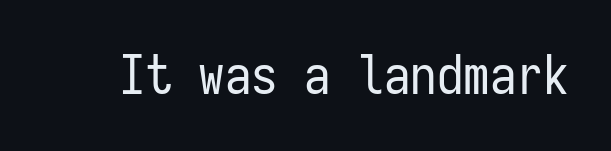
The image shows 53 px regular-weight, condensed sans-serif type, upright, monospaced; set normal letter spacing, not underlined; low stroke contrast and a medium x-height.
